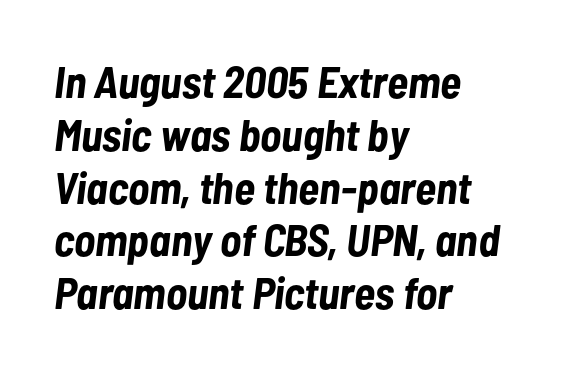
The image shows 44 px bold, condensed type, italic (leaning right); set left-aligned, line spacing 1.2x, normal letter spacing, not underlined; low stroke contrast and a medium x-height.
